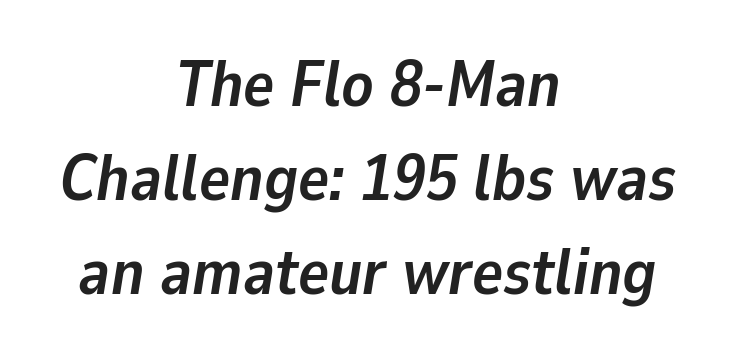
{"italic": "yes", "lean": "right", "slant_degrees": 9, "bold": "yes", "weight": "semibold", "width": "normal", "stroke_contrast": "low", "x_height": "medium", "monospaced": "no", "underline": "no", "align": "center", "line_spacing": "normal", "line_spacing_ratio": 1.45, "letter_spacing": "normal", "letter_spacing_em": 0.0, "glyph_px": 65}
